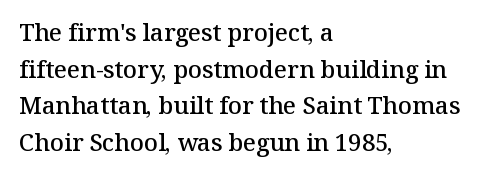
The image shows 24 px text type, upright; set left-aligned, normal line spacing (1.53x), normal letter spacing, not underlined.
